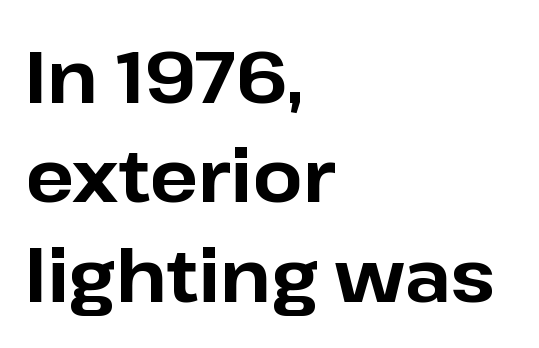
The image shows 72 px bold sans-serif type, upright; set left-aligned, normal line spacing (1.38x), normal letter spacing, not underlined; low stroke contrast and a medium x-height.
